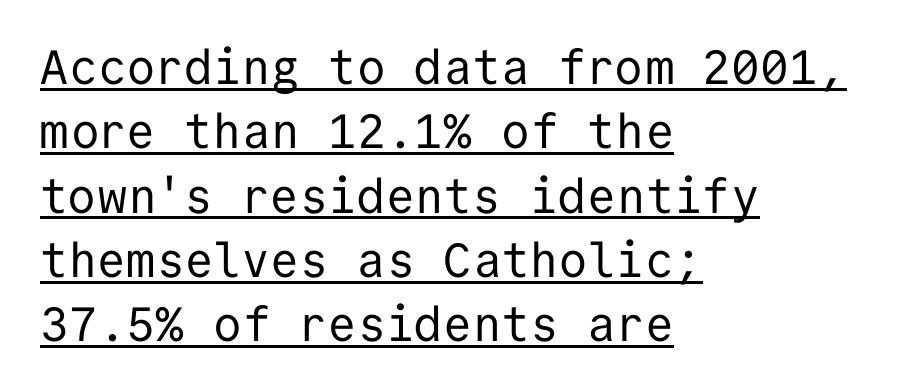
Q: Is the text bold? A: No.
Q: Is the text italic (slanted)? A: No, it is upright.
Q: Is the typeface a serif or a sans-serif typeface? A: Sans-serif.
Q: Is the text underlined? A: Yes.
Q: How is the paragraph aligned? A: Left-aligned.
Q: Is the spacing between letters normal or unusually wide? A: Normal.
Q: Is the spacing between lines tight, normal or loose? A: Normal.
Q: Width (condensed, normal, or wide)? A: Normal.
Q: Stroke contrast? A: Low.
Q: x-height? A: Medium.
Q: Monospaced? A: Yes.
